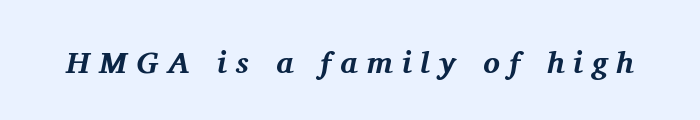
The image shows 31 px bold serif type, italic (leaning right); set unusually wide letter spacing (+0.29 em), not underlined; medium stroke contrast and a medium x-height.
